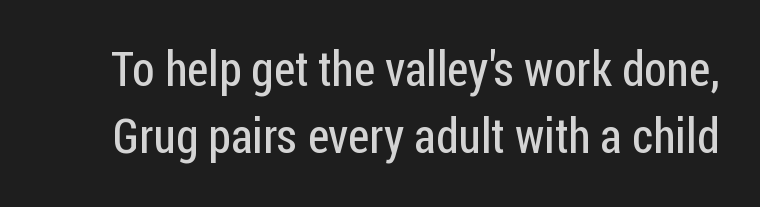
Q: Is the text bold? A: No.
Q: Is the text italic (slanted)? A: No, it is upright.
Q: Is the typeface a serif or a sans-serif typeface? A: Sans-serif.
Q: Is the text underlined? A: No.
Q: Is the spacing between letters normal or unusually wide? A: Normal.
Q: Is the spacing between lines tight, normal or loose? A: Normal.
Q: Width (condensed, normal, or wide)? A: Condensed.
Q: Stroke contrast? A: Low.
Q: x-height? A: Medium.
Q: Monospaced? A: No.
